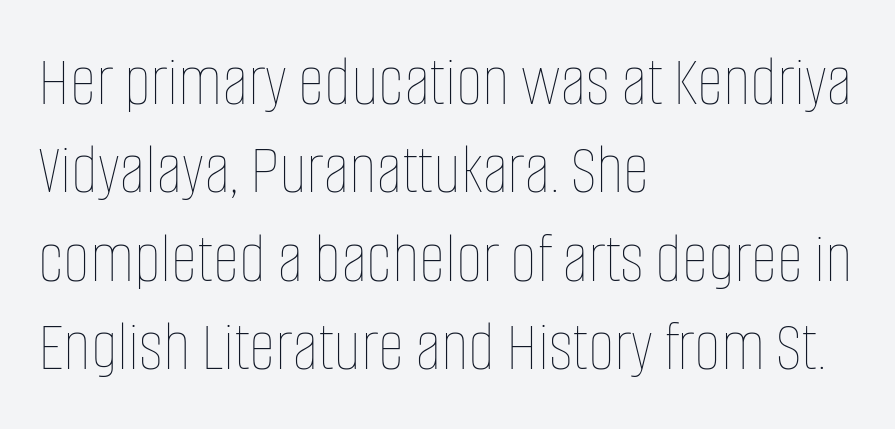
The letters advance in unequal steps, a hallmark of proportional type. The glyphs are unaccompanied by any horizontal stroke below them. This rendering uses left alignment, leaving the right contour irregular. Posture: vertical.
